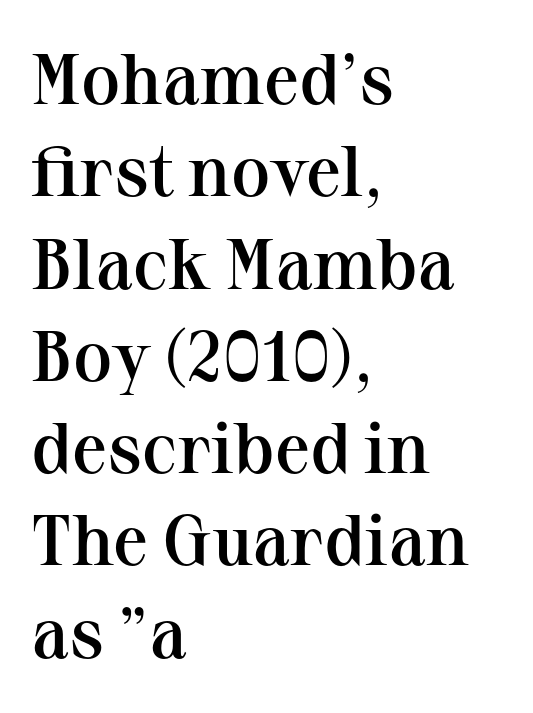
{"serif": "yes", "italic": "no", "bold": "semi", "weight": "semibold", "width": "normal", "stroke_contrast": "medium", "x_height": "medium", "monospaced": "no", "underline": "no", "align": "left", "line_spacing": "normal", "line_spacing_ratio": 1.3, "letter_spacing": "normal", "letter_spacing_em": 0.0, "glyph_px": 71}
